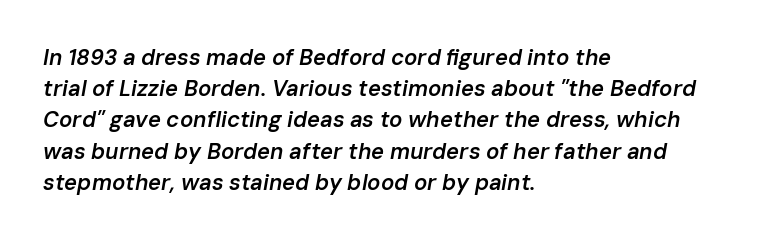
{"italic": "yes", "lean": "right", "slant_degrees": 10, "bold": "semi", "underline": "no", "align": "left", "line_spacing": "normal", "line_spacing_ratio": 1.42, "letter_spacing": "normal", "letter_spacing_em": 0.0, "glyph_px": 22}
